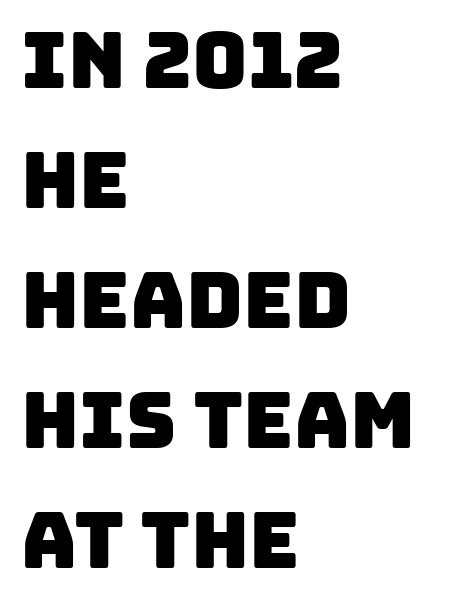
Which margin do the lines hug? The left one — the right edge is uneven. Looks like regular typesetting: each glyph gets only the width it needs. Nobody drew a line under any word here. The face used here is a sans, in the tradition of grotesques and geometrics.
